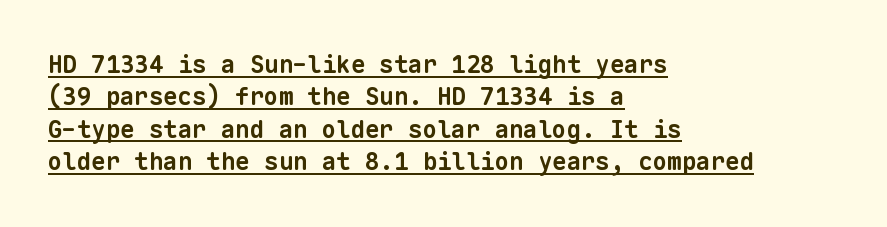
Q: Is the text bold? A: Yes.
Q: Is the text underlined? A: Yes.
Q: How is the paragraph aligned? A: Left-aligned.
Q: Is the spacing between letters normal or unusually wide? A: Normal.
Q: Is the spacing between lines tight, normal or loose? A: Normal.
